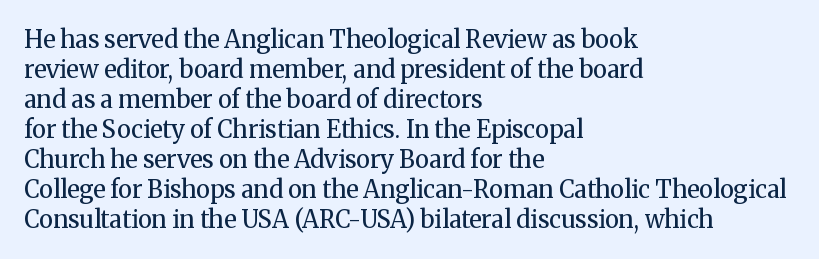
{"italic": "no", "bold": "no", "underline": "no", "align": "left", "line_spacing": "normal", "line_spacing_ratio": 1.25, "letter_spacing": "normal", "letter_spacing_em": 0.0, "glyph_px": 24}
